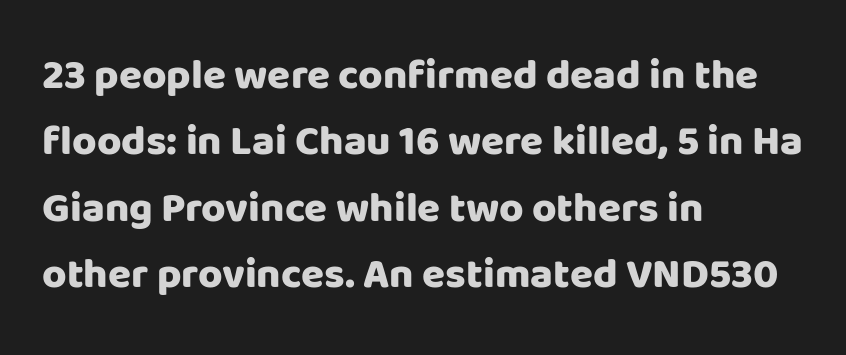
Q: Is the text bold? A: Yes.
Q: Is the text italic (slanted)? A: No, it is upright.
Q: Is the typeface a serif or a sans-serif typeface? A: Sans-serif.
Q: Is the text underlined? A: No.
Q: How is the paragraph aligned? A: Left-aligned.
Q: Is the spacing between letters normal or unusually wide? A: Normal.
Q: Is the spacing between lines tight, normal or loose? A: Normal.
Q: Width (condensed, normal, or wide)? A: Normal.
Q: Stroke contrast? A: Low.
Q: x-height? A: Large.
Q: Monospaced? A: No.
